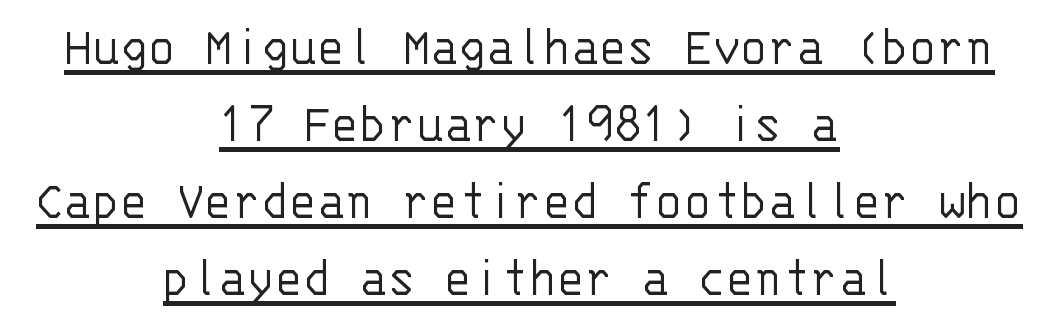
Every character sits straight up, as roman type does. Horizontally, the lines are justified to the midpoint only. No letter is thick-stroked: the sample isn't bold. This is sans-serif lettering, the kind often seen on screens and signage.
